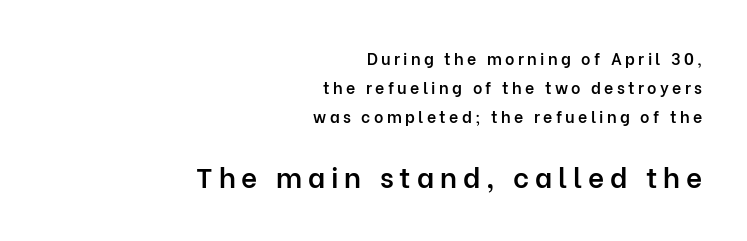
Q: Is the text bold? A: Semi-bold.
Q: Is the text italic (slanted)? A: No, it is upright.
Q: Is the typeface a serif or a sans-serif typeface? A: Sans-serif.
Q: Is the text underlined? A: No.
Q: How is the paragraph aligned? A: Right-aligned.
Q: Is the spacing between letters normal or unusually wide? A: Unusually wide.
Q: Which block of text is set in a larger size, the first (top) or the second (bottom)? A: The second (bottom) one.
Q: Width (condensed, normal, or wide)? A: Normal.
Q: Stroke contrast? A: Low.
Q: x-height? A: Medium.
Q: Monospaced? A: No.
